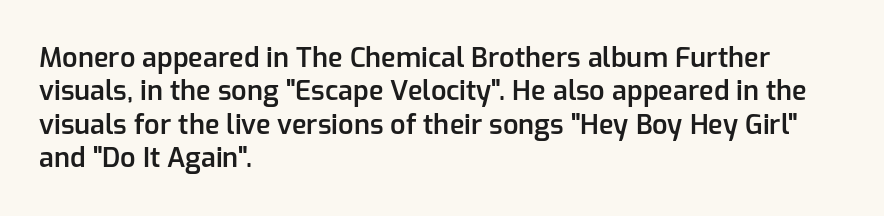
Moderately thickened strokes mark this as semibold type. A clean baseline with only descenders dipping below it. Line starts are locked; line ends wander. Honestly, the letter spacing is just normal — you wouldn't notice it. Italic? Not at all — the glyphs are vertical.
